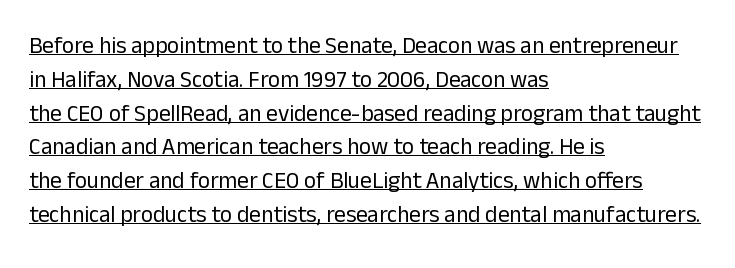
The image shows 23 px text type, upright; set left-aligned, normal line spacing (1.47x), normal letter spacing, underlined.
